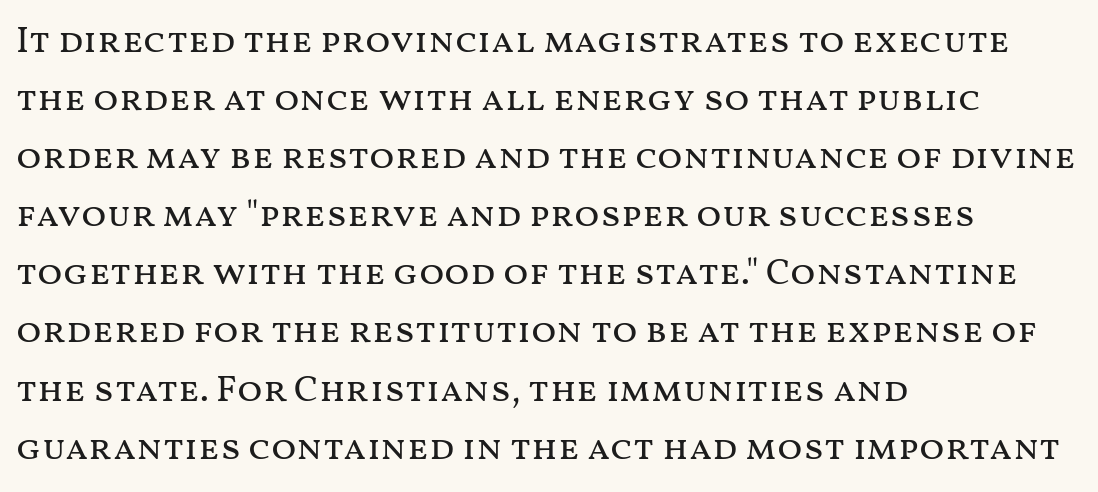
Beneath every word, the page is bare. The ragged edge is on the right, which tells us the setting is flush left. No chunkiness to these letters — they're not bold. The face used here is rendered with its standard letterfit. In terms of posture, this sample is upright.
